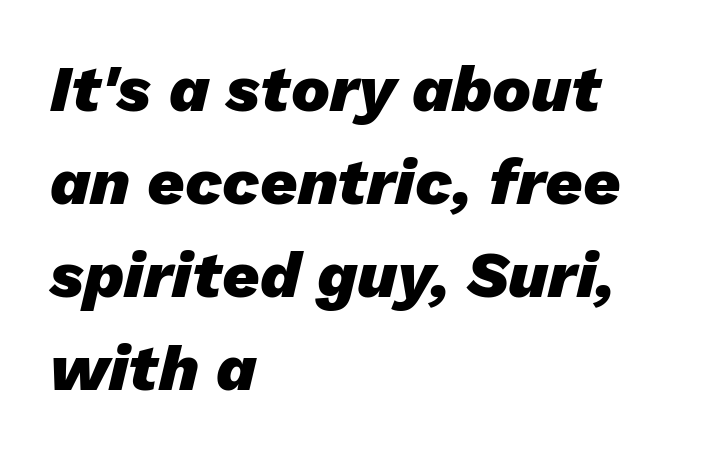
Is the block centered? No — it sits flush against the left margin. Quick note: italic. The face used here has the dense, thick strokes of a bold. You could not count columns in this text — the font is proportionally spaced.
